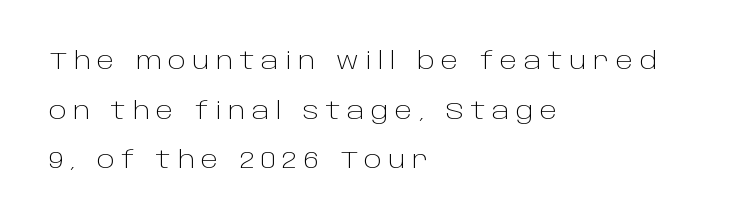
{"italic": "no", "bold": "no", "underline": "no", "align": "left", "line_spacing": "loose", "line_spacing_ratio": 2.07, "letter_spacing": "wide", "letter_spacing_em": 0.27, "glyph_px": 24}
